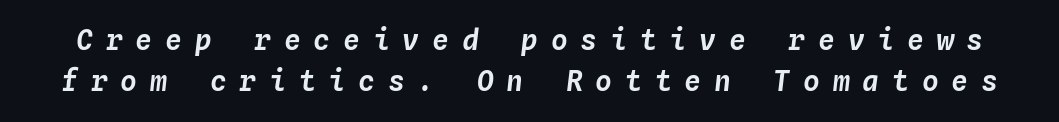
Whoever set this chose a conventional vertical rhythm. Quick note: italic. Substantial extra tracking has been applied to these lines. Spacing verdict: monospaced, one width for all characters. Underlining? Definitely not there.
